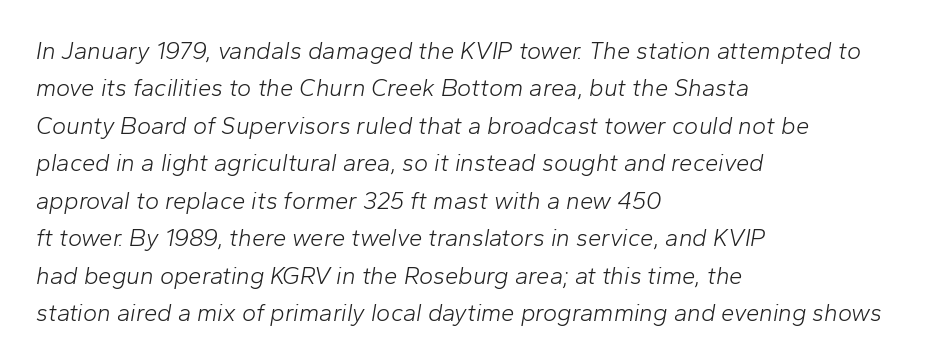
The image shows 24 px text type, italic (leaning right); set left-aligned, normal line spacing (1.56x), normal letter spacing, not underlined.
